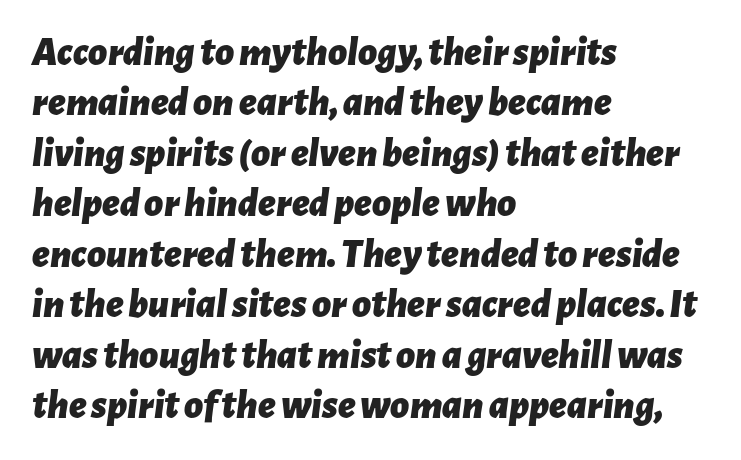
Q: Is the text bold? A: Yes.
Q: Is the text italic (slanted)? A: Yes, it leans right by about 7 degrees.
Q: Is the text underlined? A: No.
Q: How is the paragraph aligned? A: Left-aligned.
Q: Is the spacing between letters normal or unusually wide? A: Normal.
Q: Width (condensed, normal, or wide)? A: Normal.
Q: Stroke contrast? A: Low.
Q: x-height? A: Medium.
Q: Monospaced? A: No.
